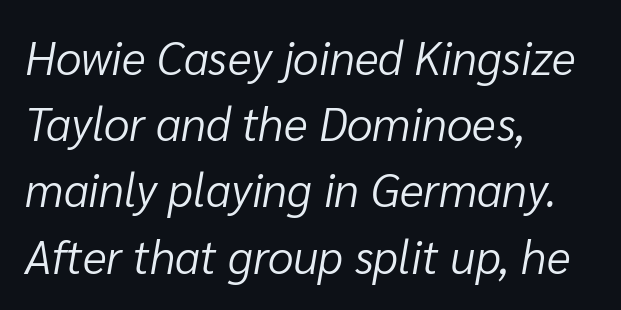
{"italic": "yes", "lean": "right", "slant_degrees": 10, "bold": "no", "weight": "light", "width": "normal", "stroke_contrast": "low", "x_height": "medium", "monospaced": "no", "underline": "no", "align": "left", "line_spacing": "normal", "line_spacing_ratio": 1.44, "letter_spacing": "normal", "letter_spacing_em": 0.0, "glyph_px": 46}
